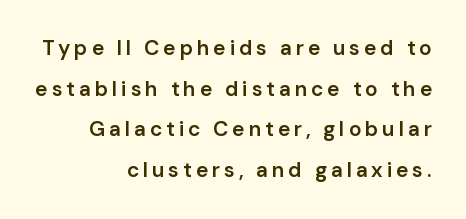
Designer's note — italics off, roman on. The vertical gap from one line to the next is large. Descenders hang freely into open space. Typographic density is moderately raised because the face is semibold. Which margin do the lines hug? The right one — the left edge is uneven.
